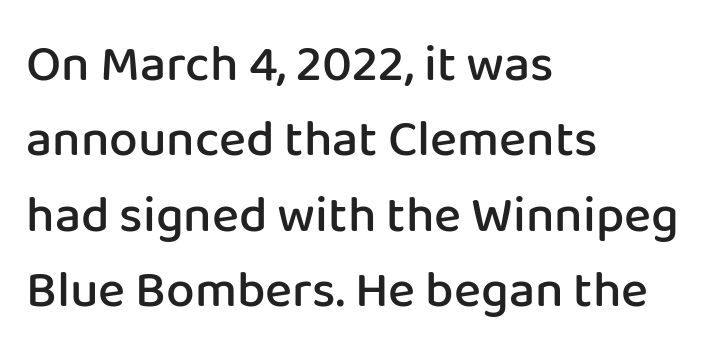
{"serif": "no", "italic": "no", "bold": "semi", "weight": "semibold", "width": "normal", "stroke_contrast": "low", "x_height": "medium", "monospaced": "no", "underline": "no", "align": "left", "line_spacing": "normal", "line_spacing_ratio": 1.48, "letter_spacing": "normal", "letter_spacing_em": 0.0, "glyph_px": 51}
